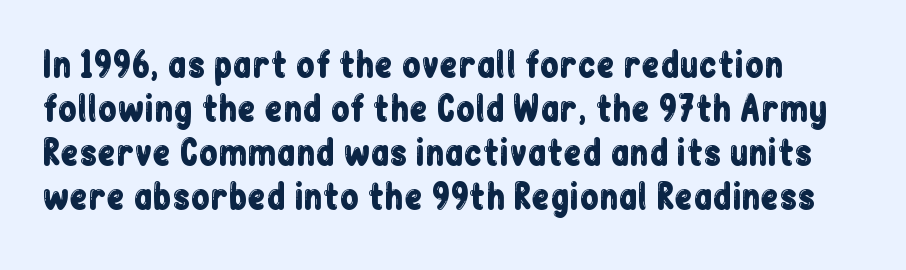
{"serif": "no", "italic": "no", "width": "condensed", "stroke_contrast": "low", "x_height": "medium", "monospaced": "no", "underline": "no", "line_spacing": "normal", "line_spacing_ratio": 1.29, "letter_spacing": "normal", "letter_spacing_em": 0.0, "glyph_px": 34}
